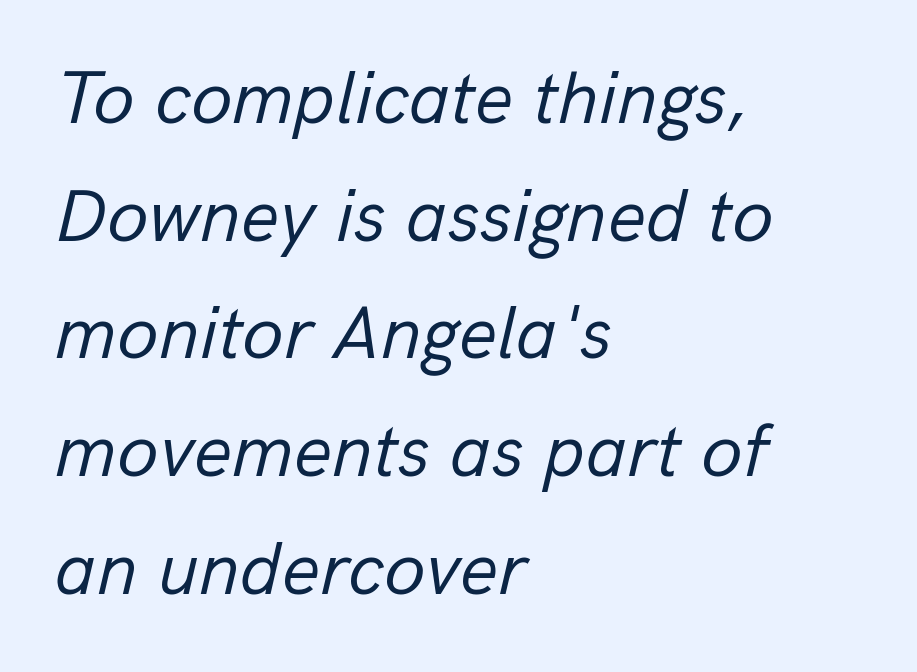
Underline: absent. These lines stack with their left ends in a neat column. If you measured baseline to baseline, you'd find a middling distance. Character widths vary here, with narrow letters taking less room than wide ones. Would a proofreader flag this as italicized? Yes.
